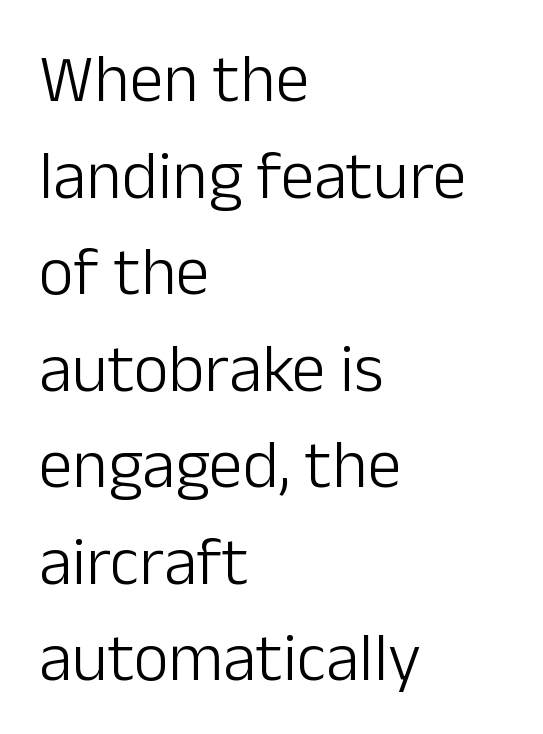
The image shows 68 px light sans-serif type, upright; set left-aligned, normal line spacing (1.42x), normal letter spacing, not underlined; low stroke contrast and a medium x-height.
